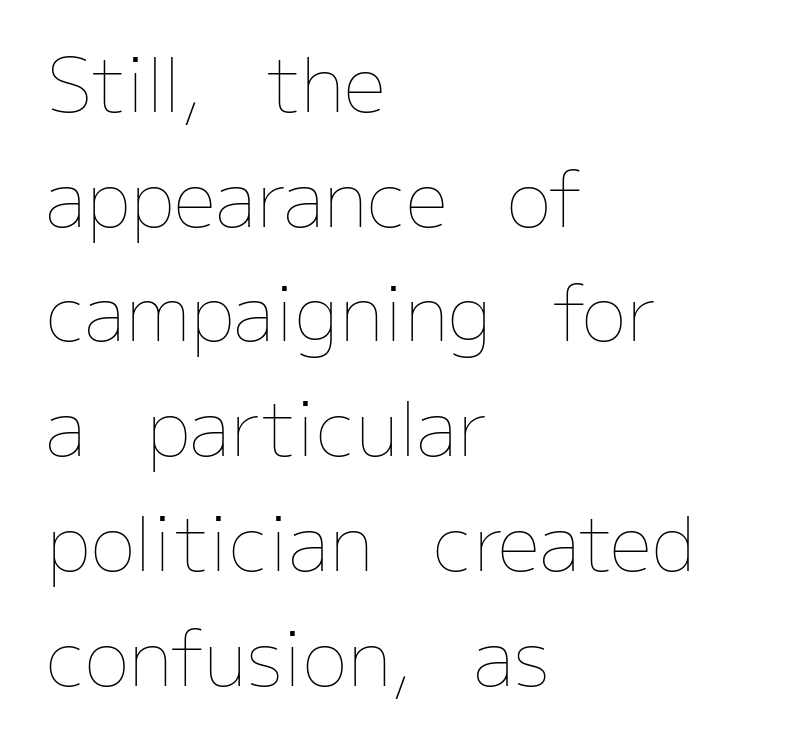
{"italic": "no", "bold": "no", "weight": "thin", "width": "normal", "stroke_contrast": "low", "x_height": "medium", "monospaced": "no", "underline": "no", "align": "left", "line_spacing": "normal", "line_spacing_ratio": 1.53, "letter_spacing": "normal", "letter_spacing_em": 0.0, "glyph_px": 75}
